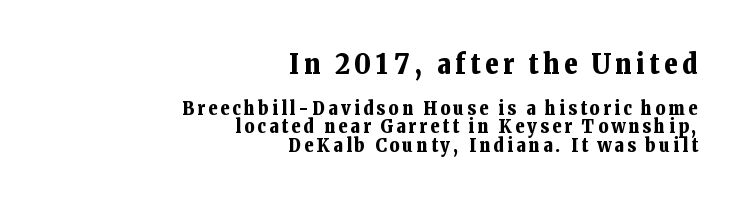
{"serif": "yes", "italic": "no", "bold": "yes", "weight": "bold", "width": "normal", "stroke_contrast": "low", "x_height": "medium", "monospaced": "no", "underline": "no", "align": "right", "line_spacing": "tight", "line_spacing_ratio": 0.98, "larger_block": "first", "size_ratio": 1.47, "glyph_px": 28}
